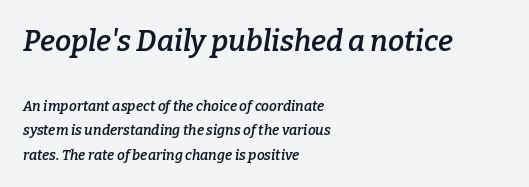
Q: Is the text bold? A: Semi-bold.
Q: Is the text italic (slanted)? A: Yes, it leans right by about 9 degrees.
Q: Is the typeface a serif or a sans-serif typeface? A: Serif.
Q: Is the text underlined? A: No.
Q: How is the paragraph aligned? A: Left-aligned.
Q: Is the spacing between letters normal or unusually wide? A: Normal.
Q: Which block of text is set in a larger size, the first (top) or the second (bottom)? A: The first (top) one.
Q: Width (condensed, normal, or wide)? A: Normal.
Q: Stroke contrast? A: Low.
Q: x-height? A: Medium.
Q: Monospaced? A: No.
